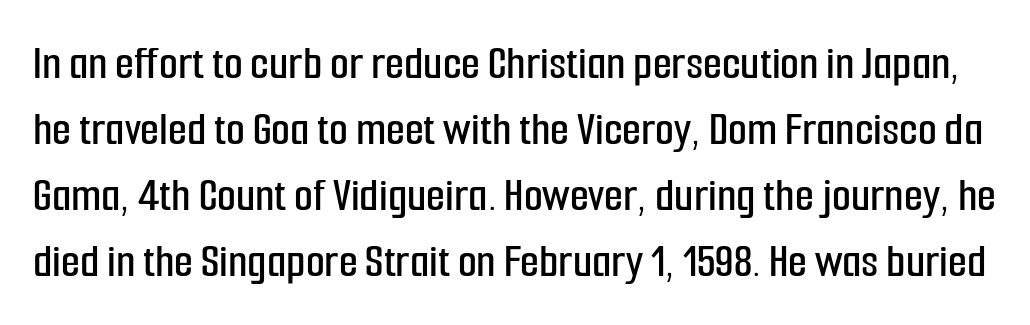
The image shows 49 px condensed sans-serif type, upright; set normal line spacing (1.35x), normal letter spacing, not underlined; low stroke contrast and a medium x-height.
